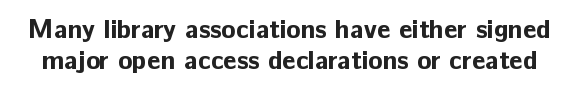
The image shows 26 px bold type, upright; set line spacing 1.18x, normal letter spacing, not underlined.
